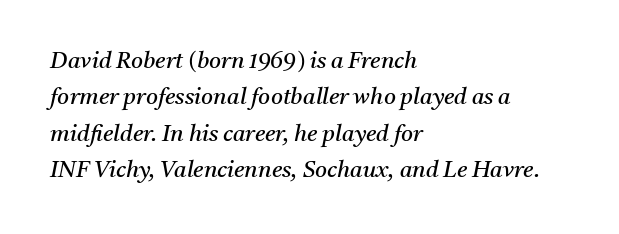
Q: Is the text bold? A: No.
Q: Is the text italic (slanted)? A: Yes, it leans right by about 11 degrees.
Q: Is the text underlined? A: No.
Q: How is the paragraph aligned? A: Left-aligned.
Q: Is the spacing between letters normal or unusually wide? A: Normal.
Q: Is the spacing between lines tight, normal or loose? A: Normal.
